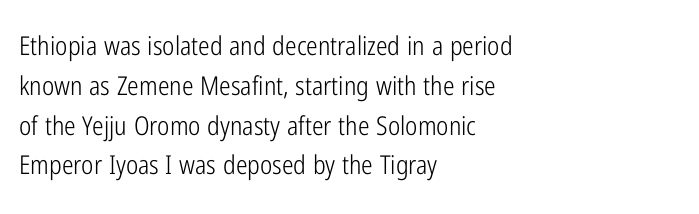
The image shows 26 px text type, upright; set left-aligned, normal line spacing (1.53x), normal letter spacing, not underlined.
